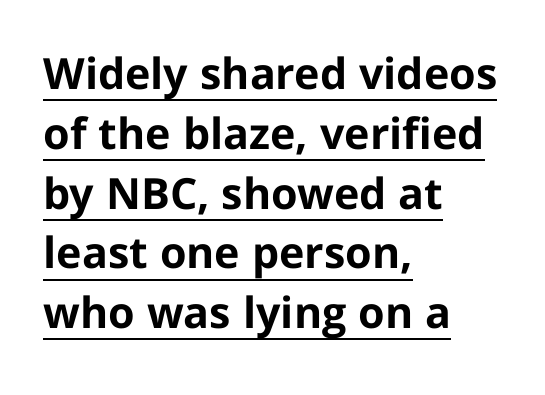
Q: Is the text bold? A: Yes.
Q: Is the text italic (slanted)? A: No, it is upright.
Q: Is the typeface a serif or a sans-serif typeface? A: Sans-serif.
Q: Is the text underlined? A: Yes.
Q: How is the paragraph aligned? A: Left-aligned.
Q: Is the spacing between letters normal or unusually wide? A: Normal.
Q: Is the spacing between lines tight, normal or loose? A: Normal.
Q: Width (condensed, normal, or wide)? A: Normal.
Q: Stroke contrast? A: Low.
Q: x-height? A: Medium.
Q: Monospaced? A: No.
